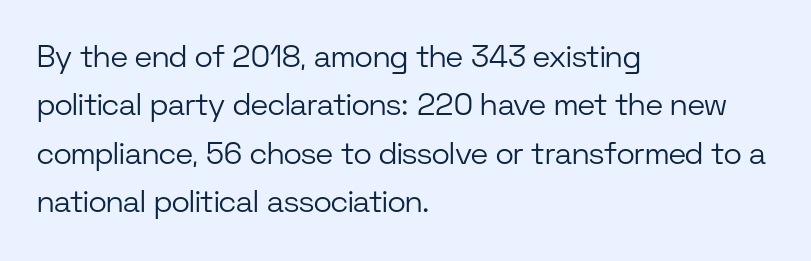
Q: Is the text bold? A: No.
Q: Is the text italic (slanted)? A: No, it is upright.
Q: Is the typeface a serif or a sans-serif typeface? A: Sans-serif.
Q: Is the text underlined? A: No.
Q: How is the paragraph aligned? A: Left-aligned.
Q: Is the spacing between letters normal or unusually wide? A: Normal.
Q: Is the spacing between lines tight, normal or loose? A: Normal.
Q: Width (condensed, normal, or wide)? A: Normal.
Q: Stroke contrast? A: Low.
Q: x-height? A: Medium.
Q: Monospaced? A: No.
